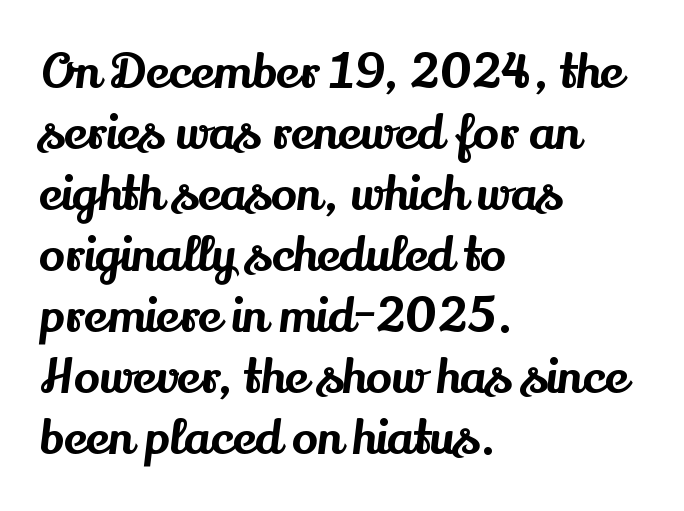
Typeset ragged right — the left edge is the straight one. Observe the serifs anchoring each vertical stroke in this sample. You could call the tracking neutral — neither tight nor loose.
